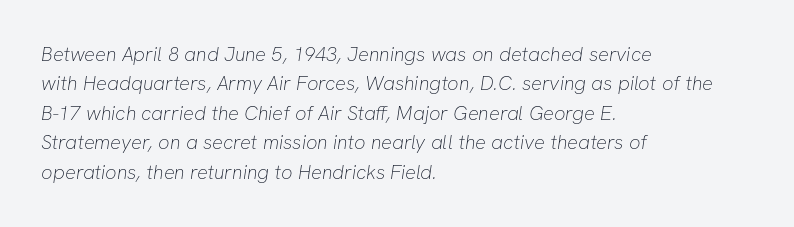
The image shows 20 px text type; set left-aligned, normal line spacing (1.47x), normal letter spacing, not underlined.
